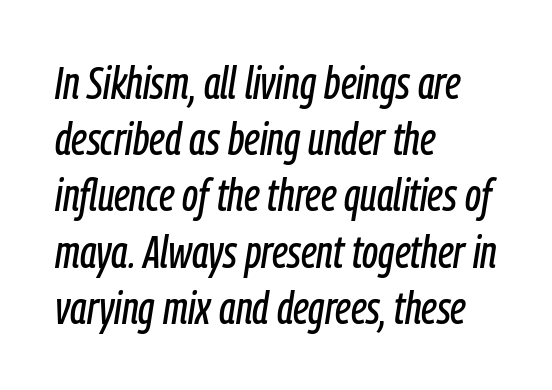
{"italic": "yes", "lean": "right", "slant_degrees": 9, "width": "condensed", "stroke_contrast": "low", "x_height": "medium", "monospaced": "no", "underline": "no", "align": "left", "line_spacing": "normal", "line_spacing_ratio": 1.25, "letter_spacing": "normal", "letter_spacing_em": 0.0, "glyph_px": 45}
